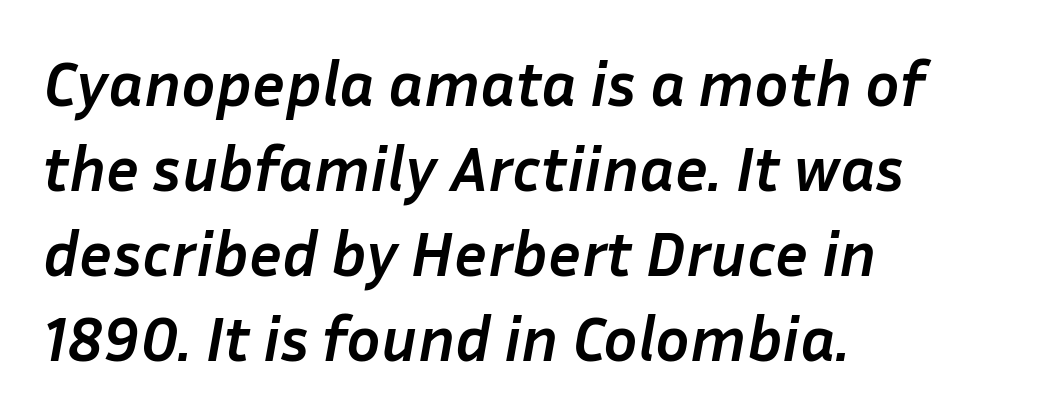
{"italic": "yes", "lean": "right", "slant_degrees": 10, "bold": "yes", "weight": "semibold", "width": "normal", "stroke_contrast": "low", "x_height": "medium", "monospaced": "no", "underline": "no", "align": "left", "line_spacing": "normal", "line_spacing_ratio": 1.33, "letter_spacing": "normal", "letter_spacing_em": 0.0, "glyph_px": 64}
